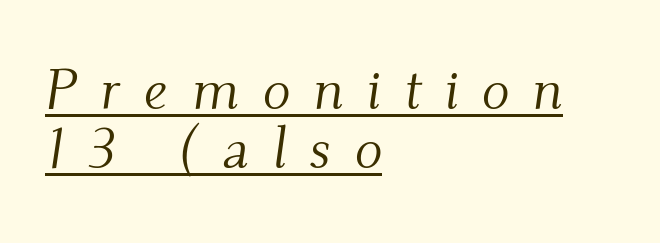
Q: Is the text bold? A: No.
Q: Is the text italic (slanted)? A: Yes, it leans right by about 9 degrees.
Q: Is the typeface a serif or a sans-serif typeface? A: Serif.
Q: Is the text underlined? A: Yes.
Q: How is the paragraph aligned? A: Left-aligned.
Q: Is the spacing between letters normal or unusually wide? A: Unusually wide.
Q: Is the spacing between lines tight, normal or loose? A: Tight.
Q: Width (condensed, normal, or wide)? A: Normal.
Q: Stroke contrast? A: Medium.
Q: x-height? A: Small.
Q: Monospaced? A: No.
